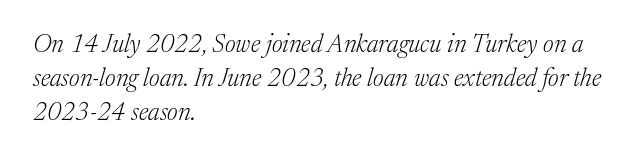
Tall strokes in this sample are angled rather than plumb. A classic flush-left, rag-right setting is used for this passage. The block of text has a typical density, with ordinary space between rows. Plain, unruled lines of type. A quiet, ordinary-to-light weight characterises the typeface.
